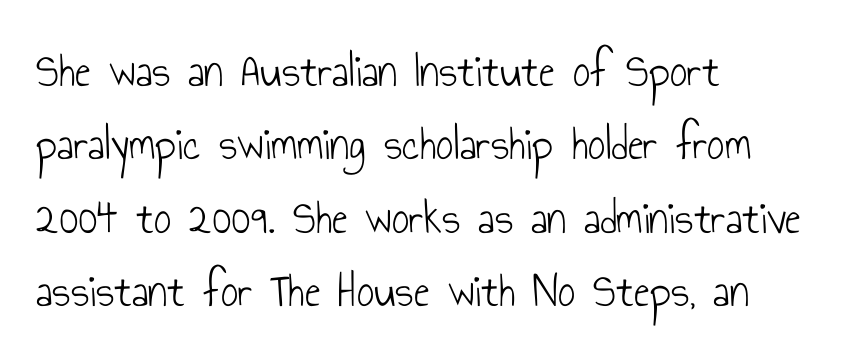
Q: Is the text bold? A: No.
Q: Is the text italic (slanted)? A: No, it is upright.
Q: Is the typeface a serif or a sans-serif typeface? A: Sans-serif.
Q: Is the text underlined? A: No.
Q: How is the paragraph aligned? A: Left-aligned.
Q: Is the spacing between letters normal or unusually wide? A: Normal.
Q: Is the spacing between lines tight, normal or loose? A: Normal.
Q: Width (condensed, normal, or wide)? A: Condensed.
Q: Stroke contrast? A: Low.
Q: x-height? A: Small.
Q: Monospaced? A: No.
